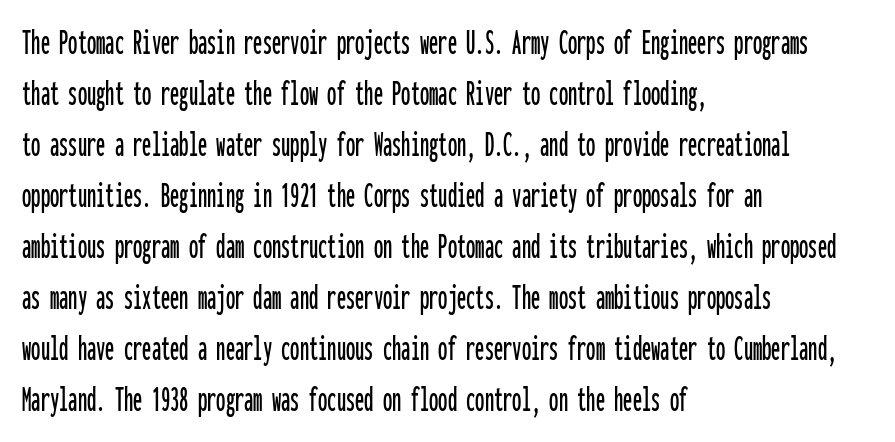
Q: Is the text italic (slanted)? A: No, it is upright.
Q: Is the typeface a serif or a sans-serif typeface? A: Sans-serif.
Q: Is the text underlined? A: No.
Q: How is the paragraph aligned? A: Left-aligned.
Q: Is the spacing between letters normal or unusually wide? A: Normal.
Q: Is the spacing between lines tight, normal or loose? A: Normal.
Q: Width (condensed, normal, or wide)? A: Condensed.
Q: Stroke contrast? A: Low.
Q: x-height? A: Medium.
Q: Monospaced? A: Yes.
